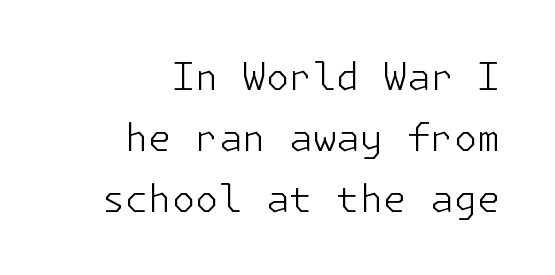
Q: Is the text bold? A: No.
Q: Is the text italic (slanted)? A: No, it is upright.
Q: Is the typeface a serif or a sans-serif typeface? A: Sans-serif.
Q: Is the text underlined? A: No.
Q: How is the paragraph aligned? A: Right-aligned.
Q: Is the spacing between letters normal or unusually wide? A: Normal.
Q: Is the spacing between lines tight, normal or loose? A: Normal.
Q: Width (condensed, normal, or wide)? A: Normal.
Q: Stroke contrast? A: Low.
Q: x-height? A: Medium.
